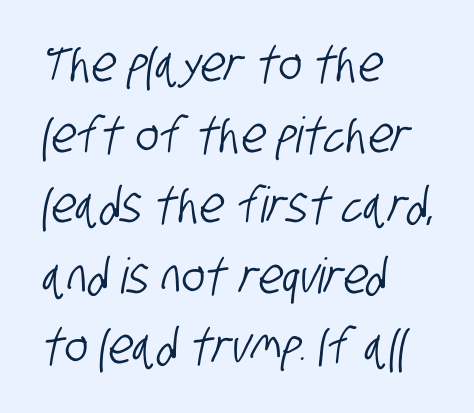
{"serif": "no", "width": "condensed", "stroke_contrast": "low", "x_height": "large", "monospaced": "no", "underline": "no", "align": "left", "line_spacing": "normal", "line_spacing_ratio": 1.44, "letter_spacing": "normal", "letter_spacing_em": 0.0, "glyph_px": 49}
